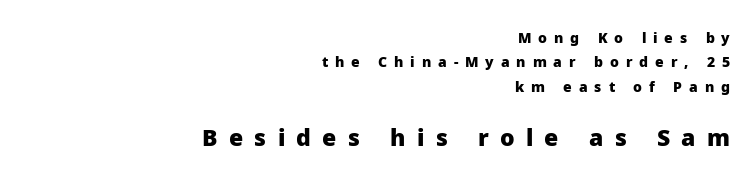
The typesetter chose a ragged-left arrangement here. Observe the wide spacing: letters keep a clear distance from each other. This rendering features lettering with no underline. Rendered with straight, roman letterforms.
